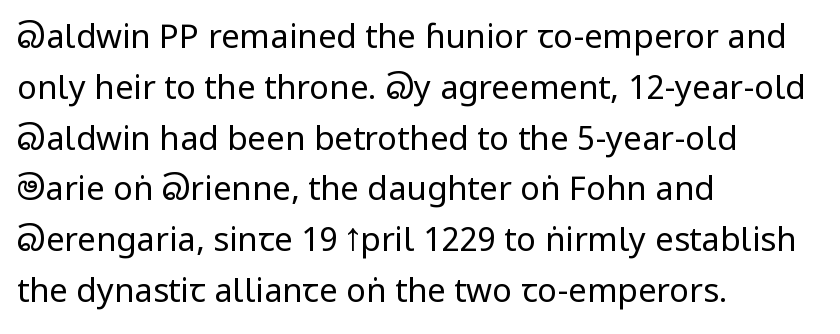
{"serif": "no", "italic": "no", "bold": "no", "weight": "regular", "width": "condensed", "stroke_contrast": "low", "x_height": "large", "monospaced": "no", "underline": "no", "align": "left", "line_spacing": "normal", "line_spacing_ratio": 1.54, "letter_spacing": "normal", "letter_spacing_em": 0.0, "glyph_px": 33}
